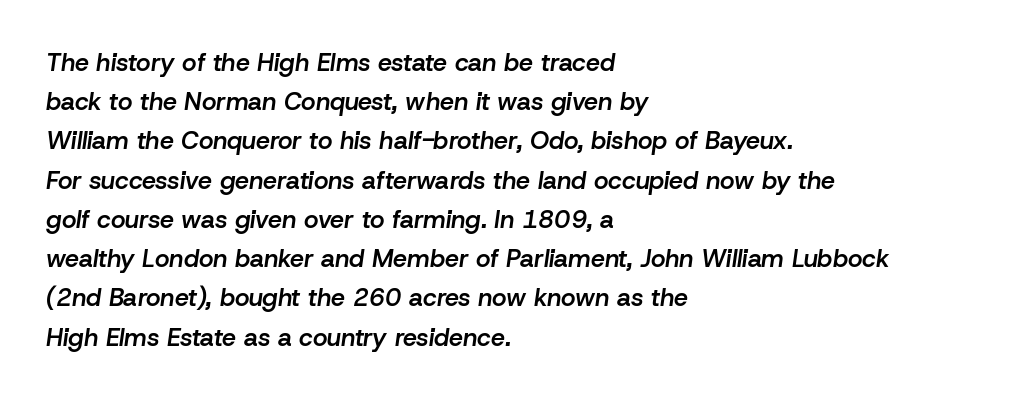
The image shows 25 px text type, italic (leaning right); set left-aligned, normal line spacing (1.57x), normal letter spacing, not underlined.
